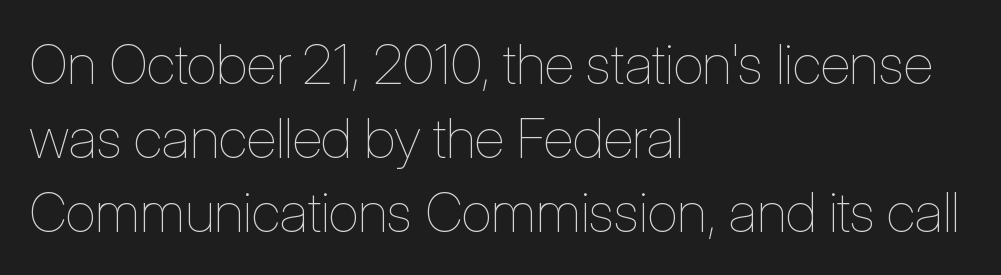
{"italic": "no", "bold": "no", "weight": "thin", "width": "condensed", "stroke_contrast": "low", "x_height": "medium", "monospaced": "no", "underline": "no", "align": "left", "line_spacing": "normal", "line_spacing_ratio": 1.32, "letter_spacing": "normal", "letter_spacing_em": 0.0, "glyph_px": 56}
